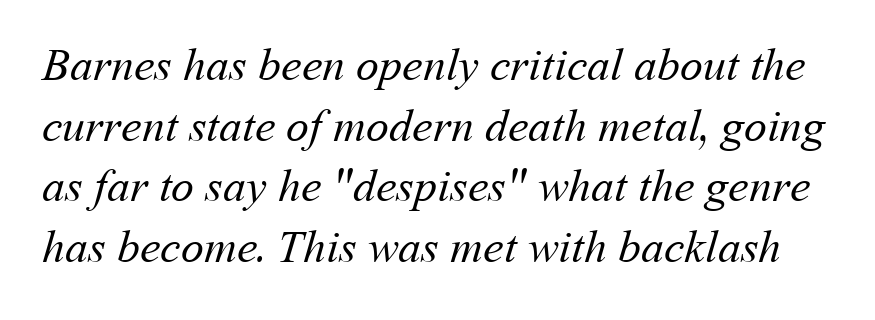
{"bold": "no", "weight": "regular", "width": "normal", "stroke_contrast": "medium", "x_height": "medium", "monospaced": "no", "underline": "no", "line_spacing": "normal", "line_spacing_ratio": 1.32, "letter_spacing": "normal", "letter_spacing_em": 0.0, "glyph_px": 46}
